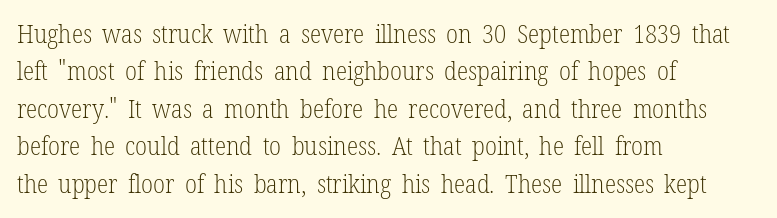
The image shows 26 px text type, upright; set left-aligned, normal line spacing (1.44x), normal letter spacing, not underlined.
